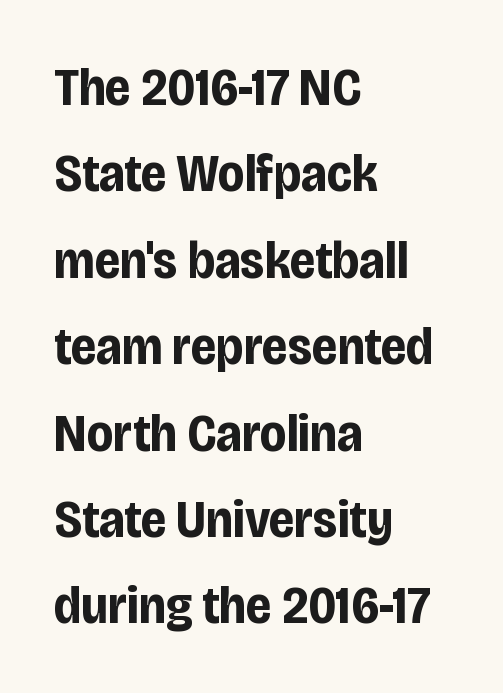
The image shows 54 px bold, condensed sans-serif type, upright; set left-aligned, normal line spacing (1.6x), normal letter spacing, not underlined; low stroke contrast and a large x-height.
